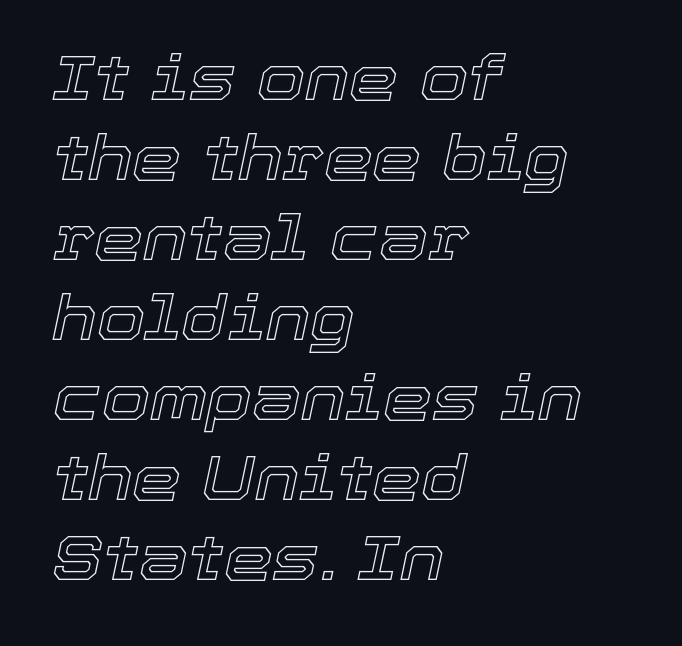
Q: Is the text italic (slanted)? A: Yes, it leans right by about 12 degrees.
Q: Is the text underlined? A: No.
Q: How is the paragraph aligned? A: Left-aligned.
Q: Is the spacing between letters normal or unusually wide? A: Normal.
Q: Is the spacing between lines tight, normal or loose? A: Normal.
Q: Width (condensed, normal, or wide)? A: Normal.
Q: x-height? A: Medium.
Q: Monospaced? A: No.
